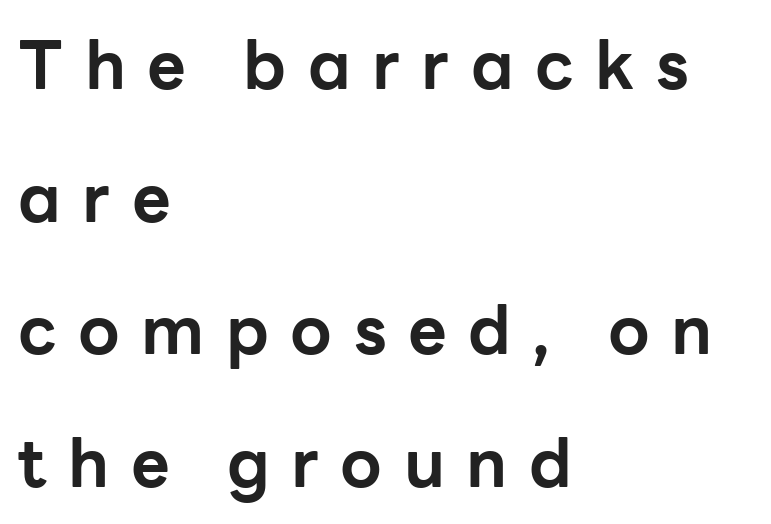
The image shows 67 px bold sans-serif type, upright; set left-aligned, loose line spacing (1.98x), unusually wide letter spacing (+0.32 em), not underlined; low stroke contrast and a medium x-height.
